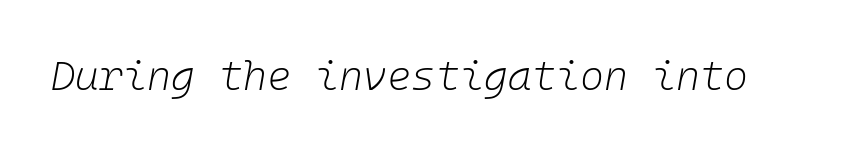
Q: Is the text bold? A: No.
Q: Is the text italic (slanted)? A: Yes, it leans right by about 10 degrees.
Q: Is the text underlined? A: No.
Q: Is the spacing between letters normal or unusually wide? A: Normal.
Q: Width (condensed, normal, or wide)? A: Normal.
Q: Stroke contrast? A: Low.
Q: x-height? A: Medium.
